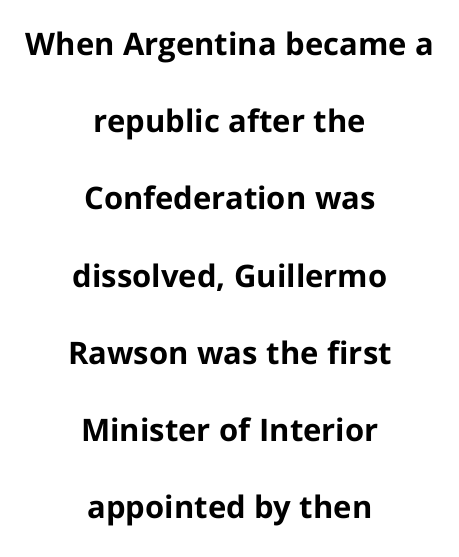
{"serif": "no", "italic": "no", "bold": "yes", "weight": "bold", "width": "normal", "stroke_contrast": "low", "x_height": "medium", "monospaced": "no", "underline": "no", "align": "center", "line_spacing": "loose", "line_spacing_ratio": 2.49, "letter_spacing": "normal", "letter_spacing_em": 0.0, "glyph_px": 31}
